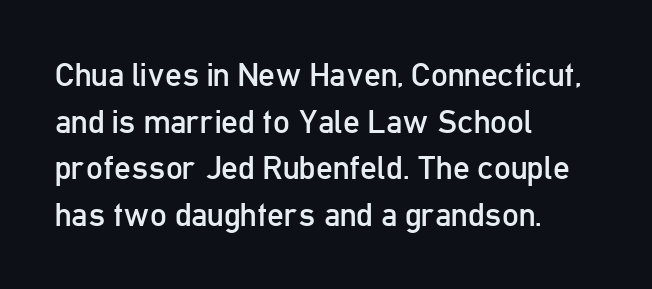
{"serif": "no", "italic": "no", "bold": "no", "weight": "regular", "width": "condensed", "stroke_contrast": "low", "x_height": "medium", "monospaced": "no", "underline": "no", "align": "left", "line_spacing": "normal", "line_spacing_ratio": 1.41, "letter_spacing": "normal", "letter_spacing_em": 0.0, "glyph_px": 33}
